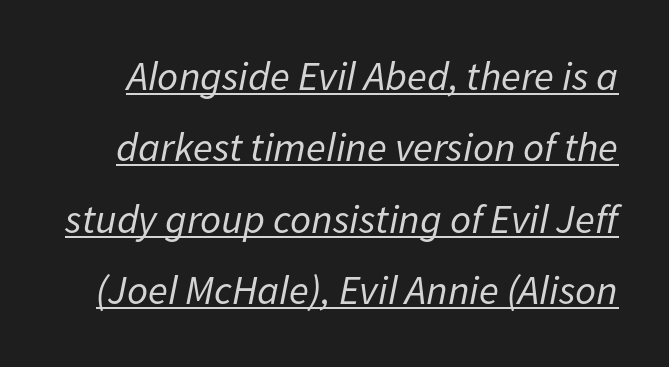
Q: Is the text bold? A: No.
Q: Is the text italic (slanted)? A: Yes, it leans right by about 11 degrees.
Q: Is the text underlined? A: Yes.
Q: Is the spacing between letters normal or unusually wide? A: Normal.
Q: Width (condensed, normal, or wide)? A: Normal.
Q: Stroke contrast? A: Low.
Q: x-height? A: Medium.
Q: Monospaced? A: No.
